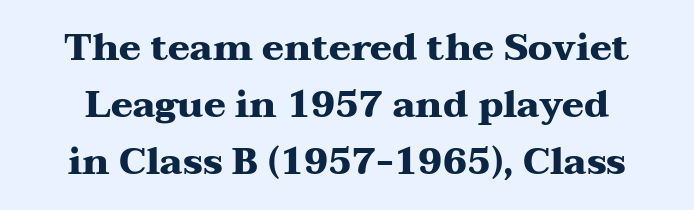
Font category for this specimen: serif. It's the straight-up-and-down kind of type. Compared with a flush-left layout, this one balances lines on the center instead. The font is running at its bold setting. A typesetter would call this proportional, since set widths differ per character.
